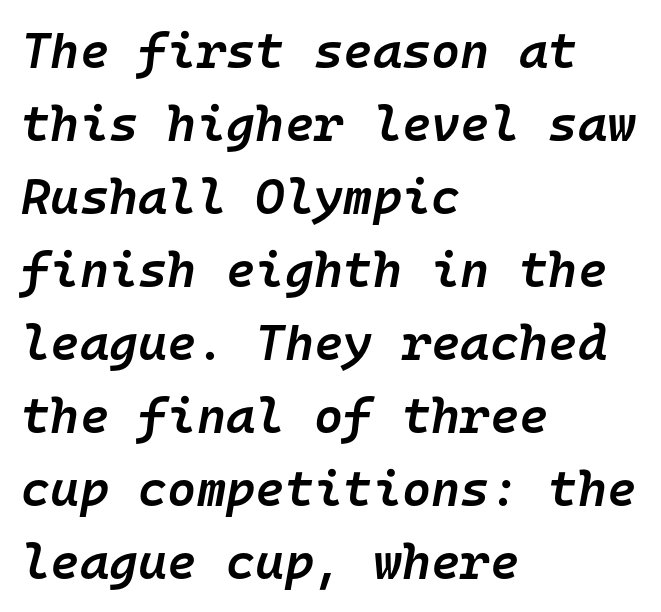
Q: Is the text bold? A: Semi-bold.
Q: Is the text italic (slanted)? A: Yes, it leans right by about 10 degrees.
Q: Is the text underlined? A: No.
Q: How is the paragraph aligned? A: Left-aligned.
Q: Is the spacing between letters normal or unusually wide? A: Normal.
Q: Is the spacing between lines tight, normal or loose? A: Normal.
Q: Width (condensed, normal, or wide)? A: Normal.
Q: Stroke contrast? A: Low.
Q: x-height? A: Medium.
Q: Monospaced? A: Yes.
